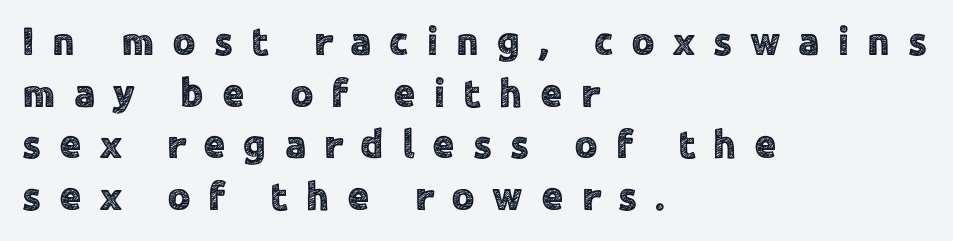
The tracking jumps out immediately: characters are airy and widely separated. This rendering employs a face without finishing strokes, i.e., a sans-serif. Is the block centered? No — it sits flush against the left margin. The words here are not underlined.
